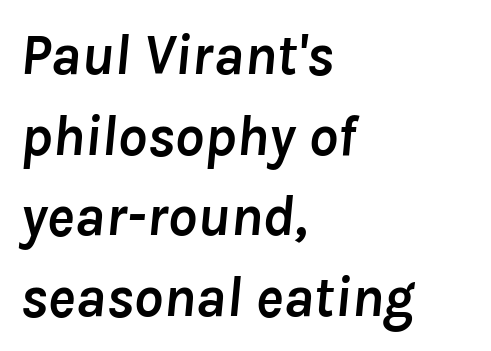
A normal amount of white space separates one row of letters from the next. Every letter is thick-stroked: bold, no question. Anything drawn beneath the words? Only blank space. Would a proofreader flag this as italicized? Yes. Varying glyph widths throughout — classic text-font behaviour.
